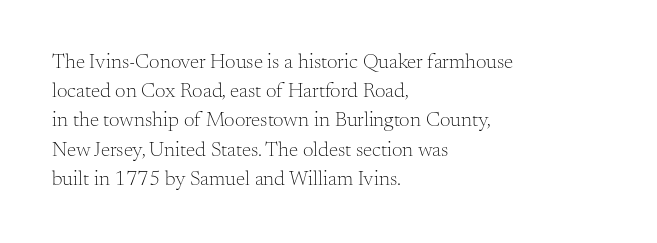
Q: Is the text bold? A: No.
Q: Is the text italic (slanted)? A: No, it is upright.
Q: Is the text underlined? A: No.
Q: How is the paragraph aligned? A: Left-aligned.
Q: Is the spacing between letters normal or unusually wide? A: Normal.
Q: Is the spacing between lines tight, normal or loose? A: Normal.
